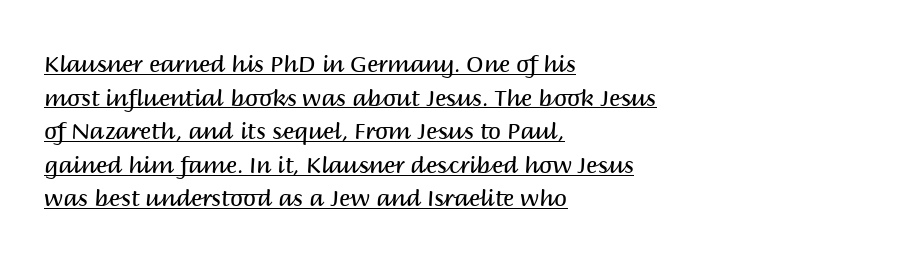
{"bold": "no", "underline": "yes", "align": "left", "line_spacing": "normal", "line_spacing_ratio": 1.46, "letter_spacing": "normal", "letter_spacing_em": 0.0, "glyph_px": 23}
